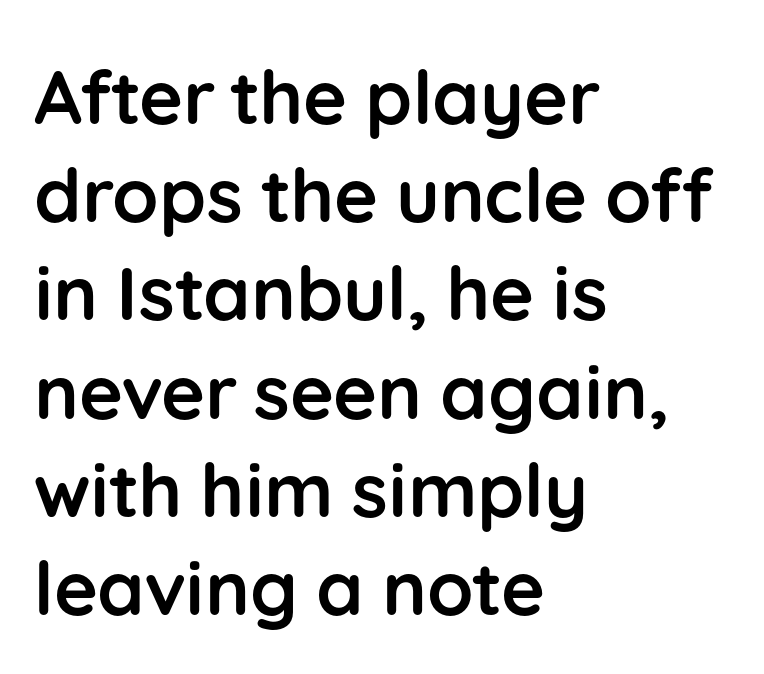
The image shows 75 px semibold sans-serif type, upright; set left-aligned, normal line spacing (1.31x), normal letter spacing, not underlined; low stroke contrast and a medium x-height.
